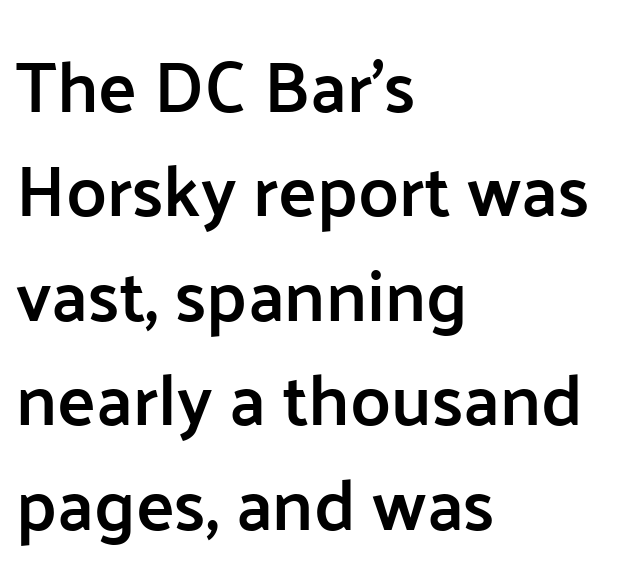
The image shows 72 px semibold sans-serif type, upright; set left-aligned, normal line spacing (1.45x), normal letter spacing, not underlined; low stroke contrast and a medium x-height.
